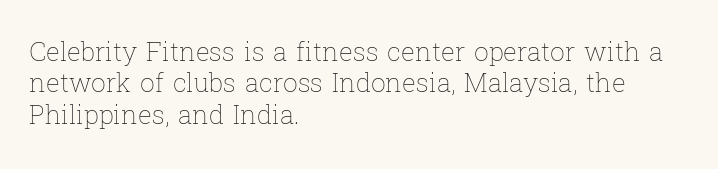
Q: Is the text bold? A: No.
Q: Is the text italic (slanted)? A: No, it is upright.
Q: Is the text underlined? A: No.
Q: How is the paragraph aligned? A: Left-aligned.
Q: Is the spacing between letters normal or unusually wide? A: Normal.
